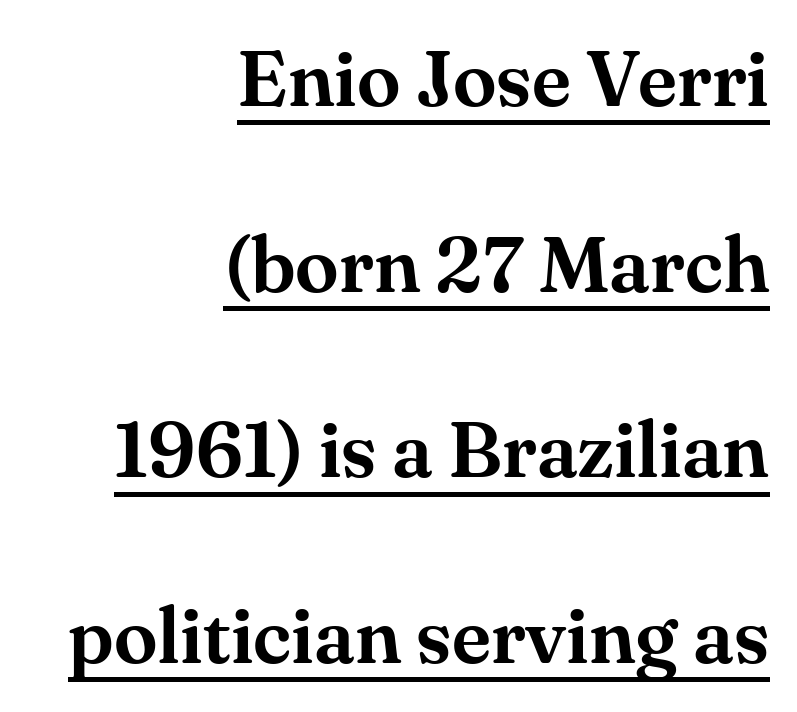
The text block is weighted toward the right margin, trailing off unevenly leftward. In terms of posture, this sample is upright. The specimen includes a rule beneath the text block's lines. Here the designer chose a conventional face with non-uniform glyph widths. The text was rendered using a seriffed face with decorative stroke endings. Inter-character spacing is left at the font's built-in metrics.
